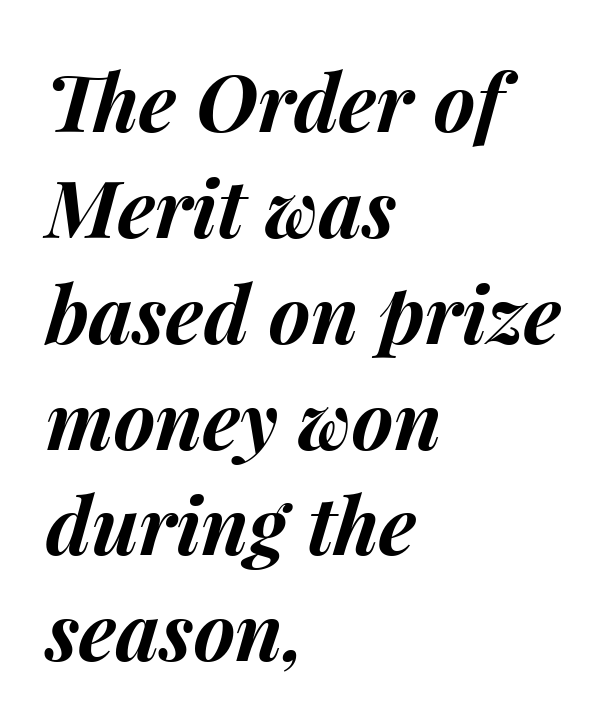
{"italic": "yes", "lean": "right", "slant_degrees": 15, "bold": "yes", "weight": "bold", "width": "normal", "stroke_contrast": "medium", "x_height": "medium", "monospaced": "no", "underline": "no", "align": "left", "line_spacing": "normal", "line_spacing_ratio": 1.34, "letter_spacing": "normal", "letter_spacing_em": 0.0, "glyph_px": 79}
